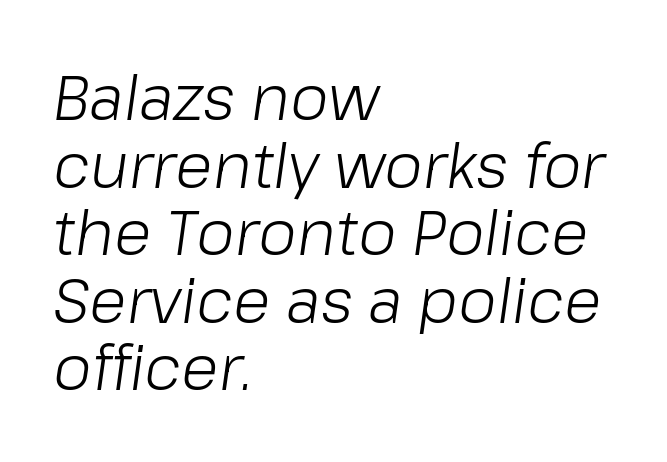
Character widths vary here, with narrow letters taking less room than wide ones. Notice how descenders almost collide with the ascenders below — that's tight leading. Does the copy run flush right? No — it runs flush left. Nobody touched the tracking dial on this one. No chunkiness to these letters — they're not bold. The text carries the slant typical of an italic or oblique font.
